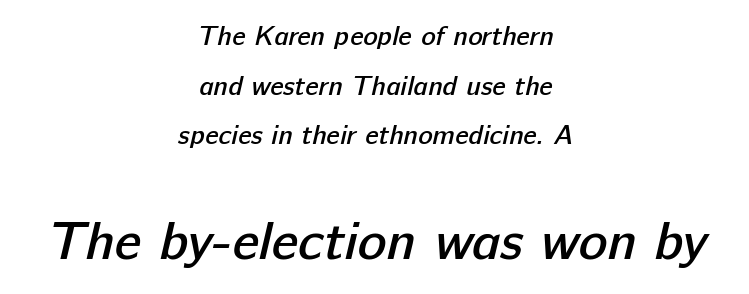
{"serif": "no", "bold": "semi", "weight": "semibold", "width": "normal", "stroke_contrast": "low", "x_height": "medium", "monospaced": "no", "underline": "no", "align": "center", "line_spacing_ratio": 1.84, "letter_spacing": "normal", "letter_spacing_em": 0.0, "larger_block": "second", "size_ratio": 2.0, "glyph_px": 54}
